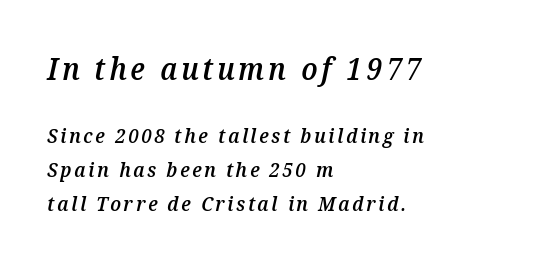
Rows of type keep a routine distance in the vertical direction. A clean baseline with only descenders dipping below it. Looks like regular typesetting: each glyph gets only the width it needs. Weight: semibold (demi). There's an unmistakable incline to the writing here. The block sitting higher on the canvas is the one with enlarged characters.
